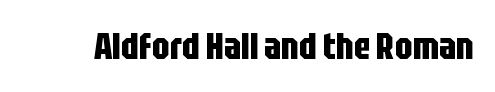
The image shows 38 px bold, condensed sans-serif type, upright; set normal letter spacing, not underlined; low stroke contrast and a large x-height.
